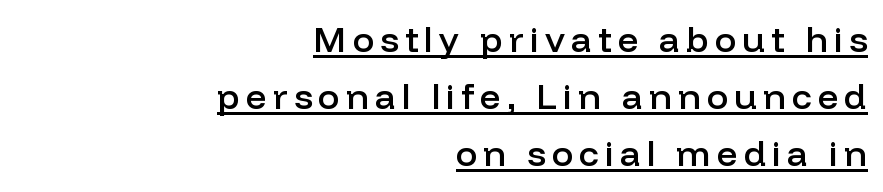
The image shows 36 px semibold sans-serif type, upright; set right-aligned, normal line spacing (1.59x), underlined; low stroke contrast and a medium x-height.
